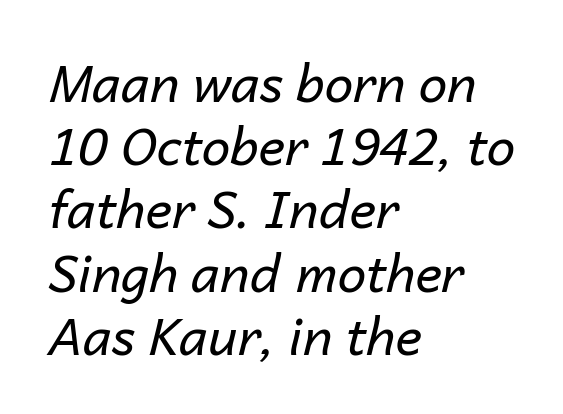
Q: Is the text bold? A: No.
Q: Is the text italic (slanted)? A: Yes, it leans right by about 14 degrees.
Q: Is the text underlined? A: No.
Q: How is the paragraph aligned? A: Left-aligned.
Q: Is the spacing between letters normal or unusually wide? A: Normal.
Q: Width (condensed, normal, or wide)? A: Normal.
Q: Stroke contrast? A: Low.
Q: x-height? A: Medium.
Q: Monospaced? A: No.
